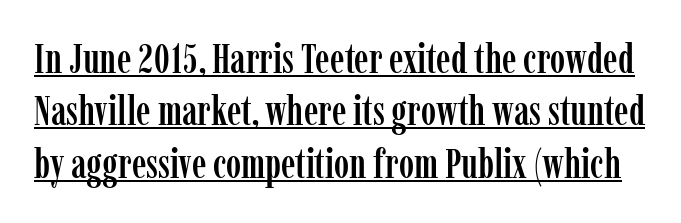
{"serif": "yes", "italic": "no", "width": "condensed", "stroke_contrast": "low", "x_height": "medium", "monospaced": "no", "underline": "yes", "line_spacing": "normal", "line_spacing_ratio": 1.28, "letter_spacing": "normal", "letter_spacing_em": 0.0, "glyph_px": 41}
